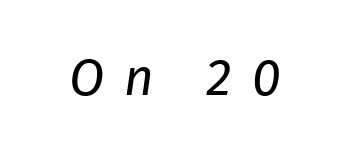
The image shows 52 px regular-weight sans-serif type; set unusually wide letter spacing (+0.37 em), not underlined; low stroke contrast and a medium x-height.
